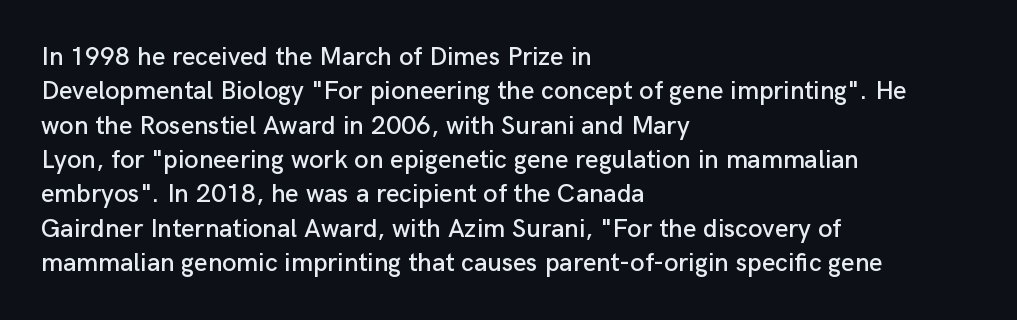
Here the glyphs are tracked normally, forming tight word shapes. Notice how the passage keeps a crisp vertical edge on the left only. A normal amount of white space separates one row of letters from the next. The string is rendered with underlining switched off.
